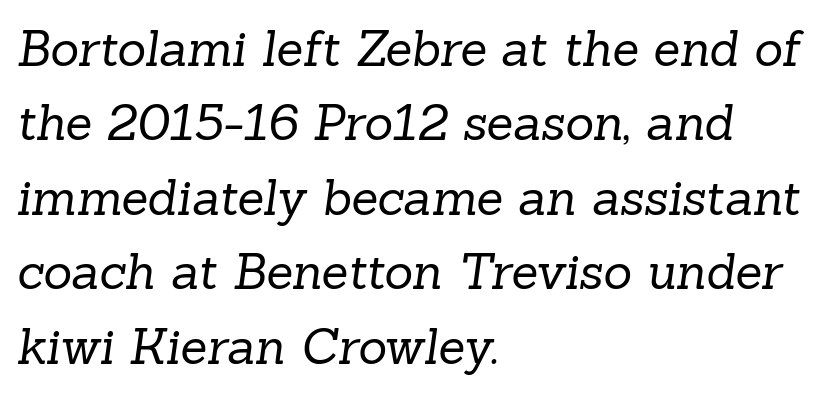
Q: Is the text bold? A: No.
Q: Is the typeface a serif or a sans-serif typeface? A: Serif.
Q: Is the text underlined? A: No.
Q: How is the paragraph aligned? A: Left-aligned.
Q: Is the spacing between letters normal or unusually wide? A: Normal.
Q: Is the spacing between lines tight, normal or loose? A: Normal.
Q: Width (condensed, normal, or wide)? A: Normal.
Q: Stroke contrast? A: Low.
Q: x-height? A: Medium.
Q: Monospaced? A: No.
